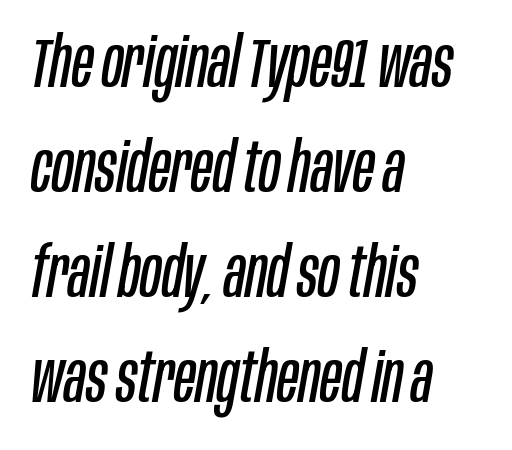
The image shows 70 px regular-weight, condensed type, italic (leaning right); set left-aligned, normal line spacing (1.5x), normal letter spacing, not underlined; low stroke contrast and a large x-height.
